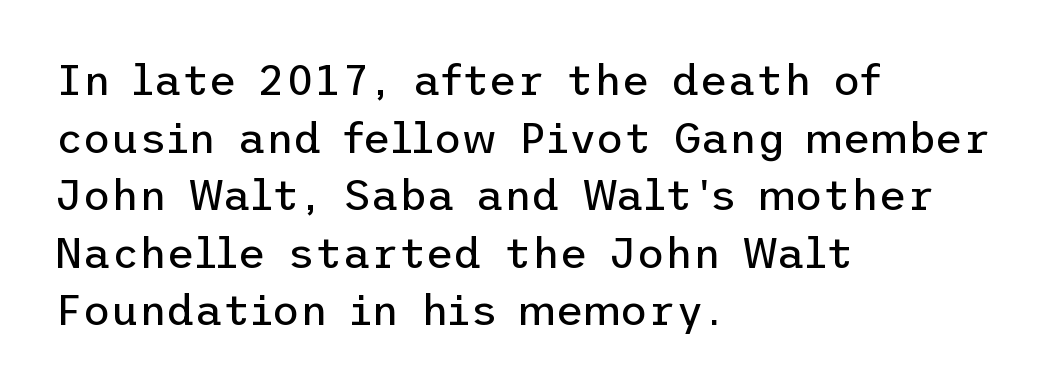
Do the letters lean? They stand straight. Line spacing here is normal. If you drew a ruler down the left edge, every line would touch it. Has an underline been added? It has not. The letters carry no serifs — their stems end cleanly without finishing strokes. Ink coverage per letter is moderate at most.
